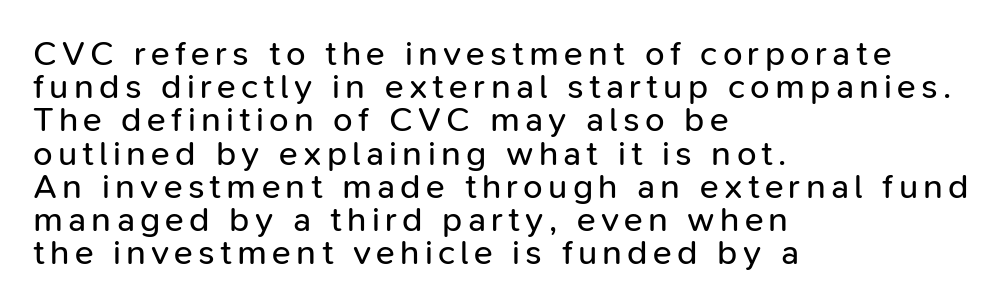
{"serif": "no", "italic": "no", "bold": "no", "weight": "regular", "width": "normal", "stroke_contrast": "low", "x_height": "medium", "monospaced": "no", "underline": "no", "align": "left", "line_spacing": "tight", "line_spacing_ratio": 0.95, "glyph_px": 35}
